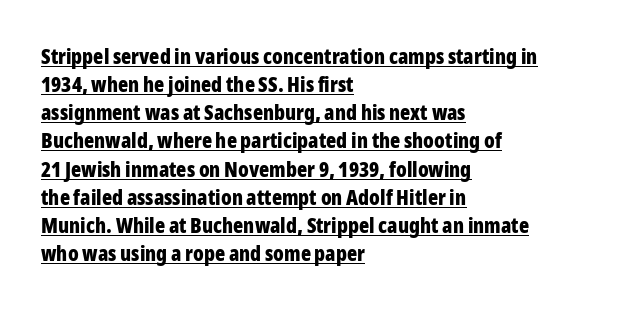
Which margin do the lines hug? The left one — the right edge is uneven. Style check: upright. I'd describe the lettering as bold — thick and assertive. The leading is moderate, giving the passage an even texture.
